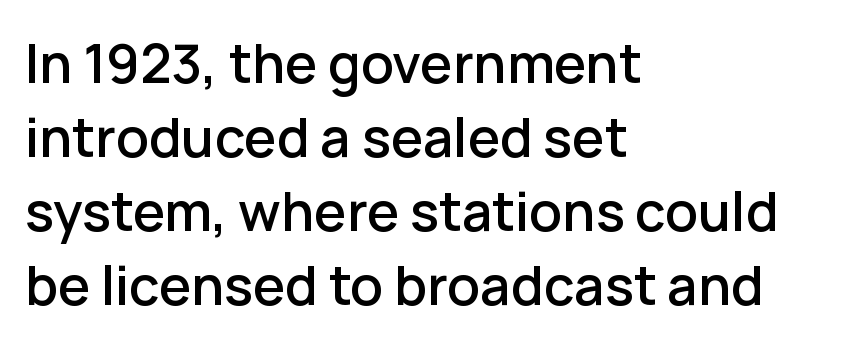
Q: Is the text italic (slanted)? A: No, it is upright.
Q: Is the typeface a serif or a sans-serif typeface? A: Sans-serif.
Q: Is the text underlined? A: No.
Q: How is the paragraph aligned? A: Left-aligned.
Q: Is the spacing between letters normal or unusually wide? A: Normal.
Q: Is the spacing between lines tight, normal or loose? A: Normal.
Q: Width (condensed, normal, or wide)? A: Normal.
Q: Stroke contrast? A: Low.
Q: x-height? A: Medium.
Q: Monospaced? A: No.
